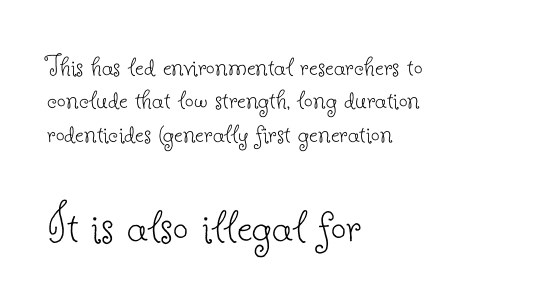
The image shows 55 px thin serif type, upright; set left-aligned, tight line spacing (1.08x), normal letter spacing, not underlined; the second (bottom) block is 1.77x larger; low stroke contrast and a small x-height.
